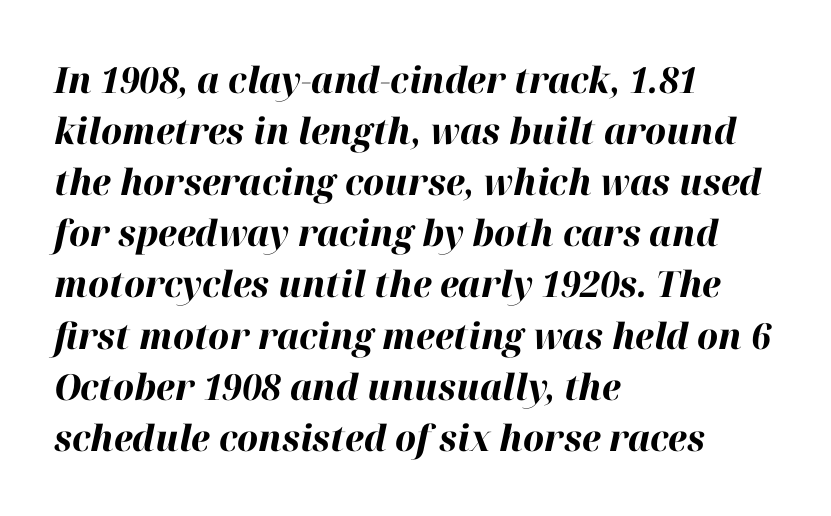
The specimen omits any rule beneath the text block's lines. All the whitespace from short lines collects on the right. The block of text has a typical density, with ordinary space between rows. On the weight axis this lands at bold, roughly 700. The text carries the slant typical of an italic or oblique font.
